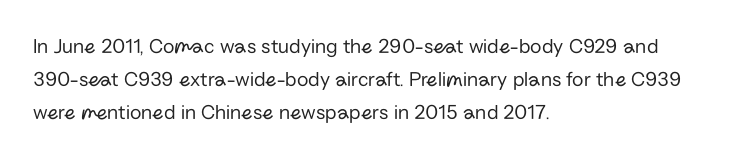
The image shows 21 px text type, upright; set left-aligned, normal line spacing (1.57x), normal letter spacing, not underlined.
